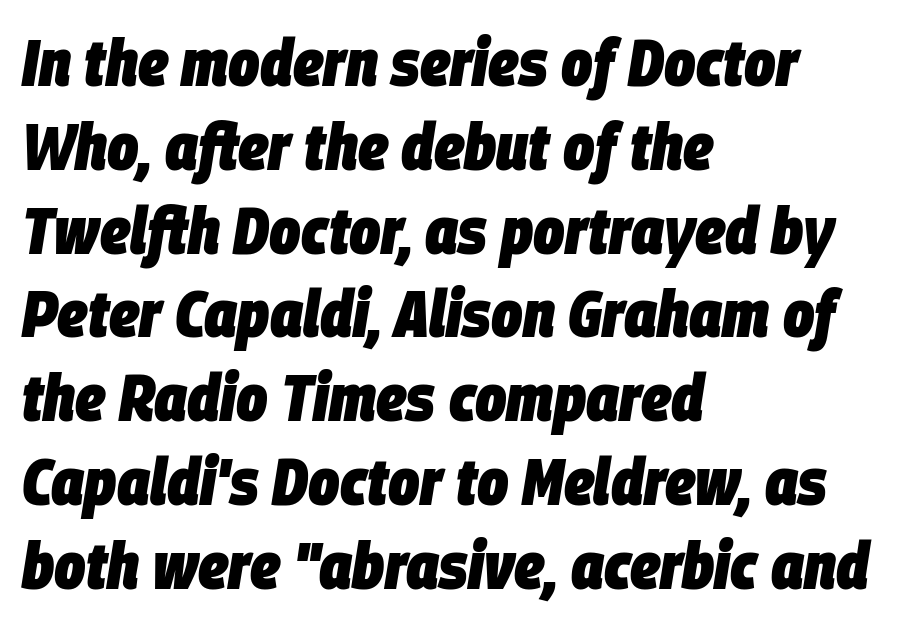
{"italic": "yes", "lean": "right", "slant_degrees": 9, "bold": "yes", "weight": "heavy", "width": "condensed", "stroke_contrast": "low", "x_height": "large", "monospaced": "no", "underline": "no", "align": "left", "line_spacing": "normal", "line_spacing_ratio": 1.27, "letter_spacing": "normal", "letter_spacing_em": 0.0, "glyph_px": 66}
